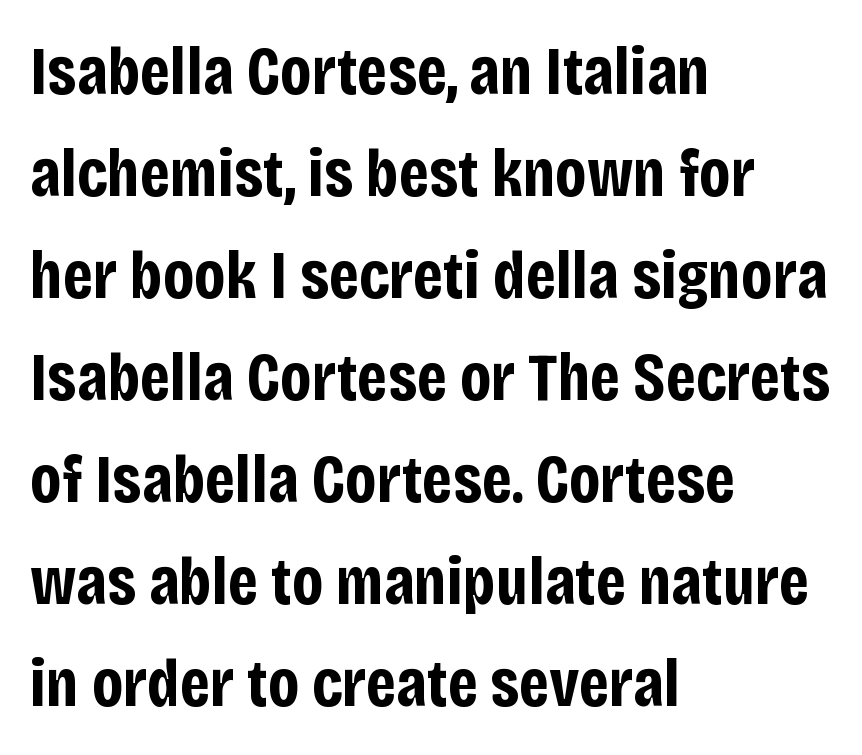
{"serif": "no", "italic": "no", "bold": "yes", "weight": "bold", "width": "condensed", "stroke_contrast": "low", "x_height": "large", "monospaced": "no", "underline": "no", "align": "left", "line_spacing": "normal", "line_spacing_ratio": 1.5, "letter_spacing": "normal", "letter_spacing_em": 0.0, "glyph_px": 68}
